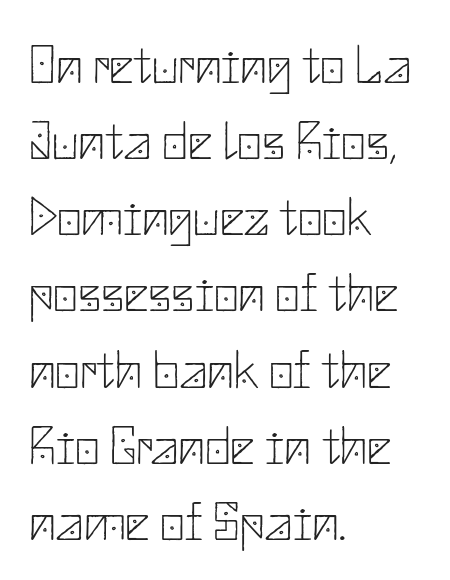
The image shows 54 px thin sans-serif type, upright; set left-aligned, normal line spacing (1.41x), normal letter spacing, not underlined; low stroke contrast and a small x-height.
